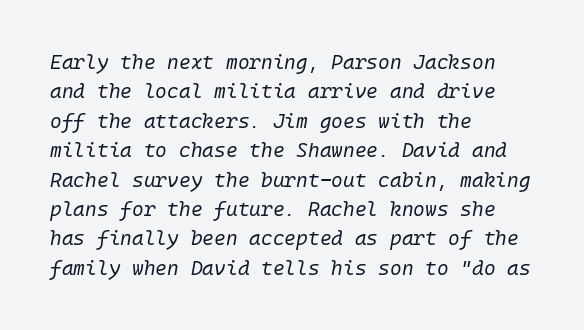
Q: Is the text bold? A: No.
Q: Is the text italic (slanted)? A: Yes, it leans right by about 10 degrees.
Q: Is the text underlined? A: No.
Q: How is the paragraph aligned? A: Left-aligned.
Q: Is the spacing between letters normal or unusually wide? A: Normal.
Q: Is the spacing between lines tight, normal or loose? A: Normal.
